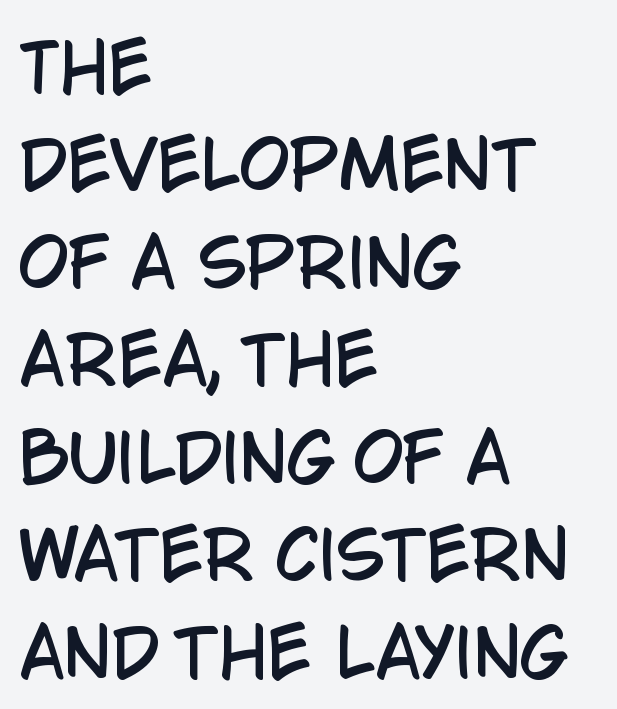
Lines of text with bare space underneath. Honestly, the row spacing looks completely unremarkable. A typesetter would label this face a sans. The line texture is even and compact thanks to regular tracking. In CSS terms this would be text-align: left. This sample uses an upright cut, with every glyph sitting square on the baseline.
